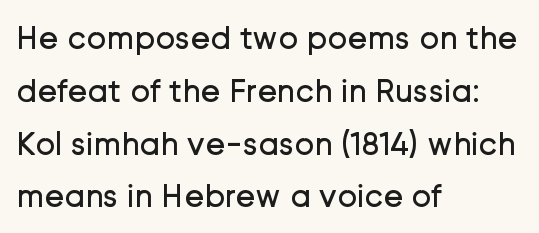
Q: Is the text bold? A: No.
Q: Is the text italic (slanted)? A: No, it is upright.
Q: Is the typeface a serif or a sans-serif typeface? A: Sans-serif.
Q: Is the text underlined? A: No.
Q: How is the paragraph aligned? A: Left-aligned.
Q: Is the spacing between letters normal or unusually wide? A: Normal.
Q: Is the spacing between lines tight, normal or loose? A: Normal.
Q: Width (condensed, normal, or wide)? A: Normal.
Q: Stroke contrast? A: Low.
Q: x-height? A: Medium.
Q: Monospaced? A: No.
